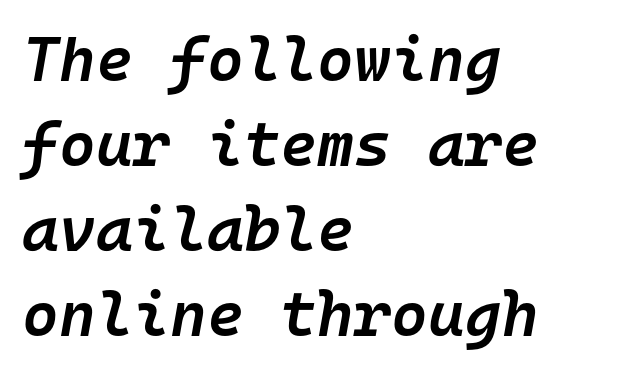
Q: Is the text bold? A: Semi-bold.
Q: Is the text italic (slanted)? A: Yes, it leans right by about 10 degrees.
Q: Is the text underlined? A: No.
Q: How is the paragraph aligned? A: Left-aligned.
Q: Is the spacing between letters normal or unusually wide? A: Normal.
Q: Is the spacing between lines tight, normal or loose? A: Normal.
Q: Width (condensed, normal, or wide)? A: Normal.
Q: Stroke contrast? A: Low.
Q: x-height? A: Medium.
Q: Monospaced? A: Yes.
